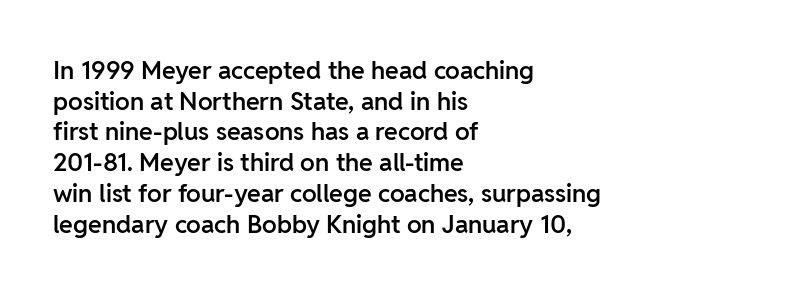
{"italic": "no", "bold": "semi", "underline": "no", "align": "left", "line_spacing_ratio": 1.23, "letter_spacing": "normal", "letter_spacing_em": 0.0, "glyph_px": 25}
